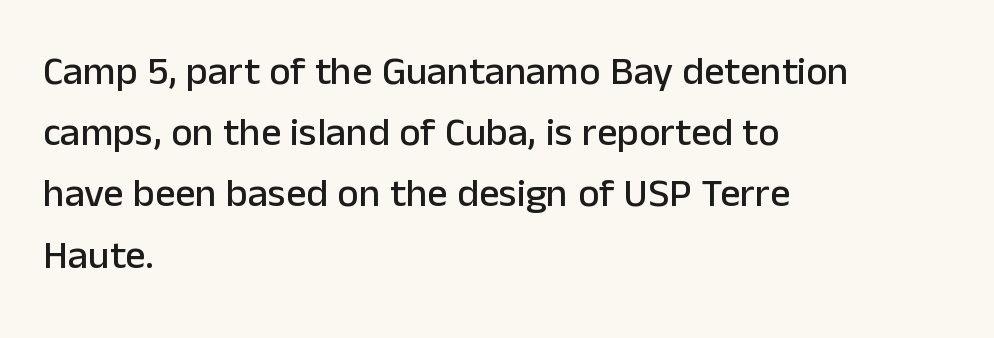
{"serif": "no", "italic": "no", "width": "normal", "stroke_contrast": "low", "x_height": "medium", "monospaced": "no", "underline": "no", "align": "left", "line_spacing": "normal", "line_spacing_ratio": 1.53, "letter_spacing": "normal", "letter_spacing_em": 0.0, "glyph_px": 40}
